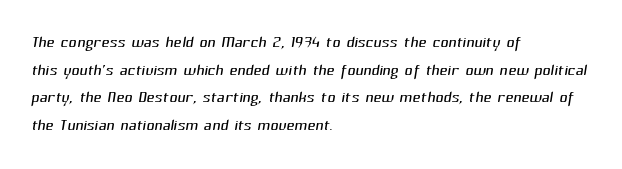
The image shows 22 px text type; set left-aligned, normal line spacing (1.26x), normal letter spacing, not underlined.
